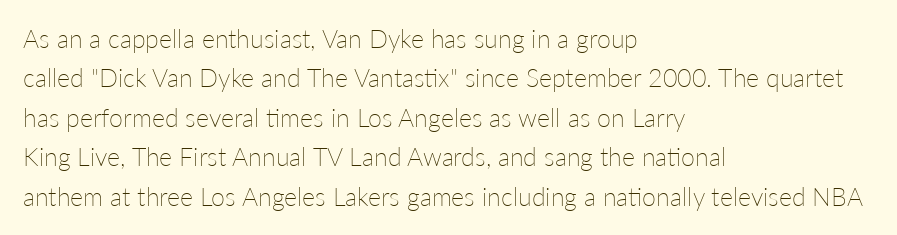
The image shows 25 px text type, upright; set left-aligned, normal line spacing (1.58x), normal letter spacing, not underlined.
